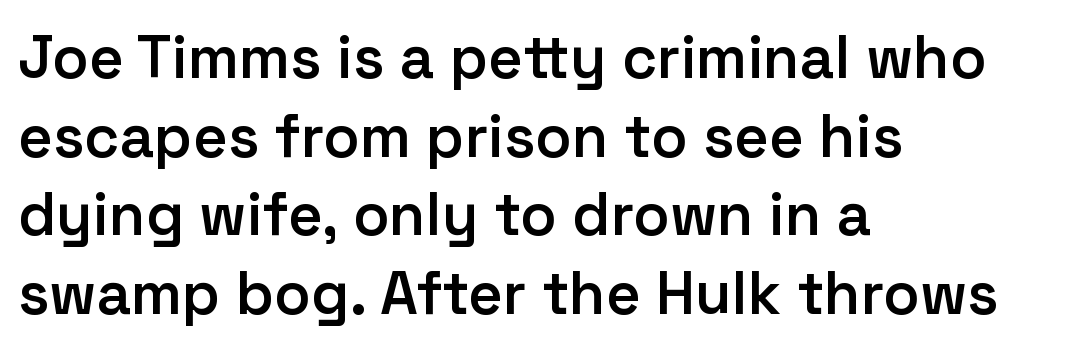
A roman cut, with each character standing at attention. Here the designer chose a conventional face with non-uniform glyph widths. A typesetter would label this face a sans. These words are printed semibold, heavier than regular yet not bold. Each word holds together tightly as a unit, with standard inter-letter gaps. The ragged edge is on the right, which tells us the setting is flush left.
